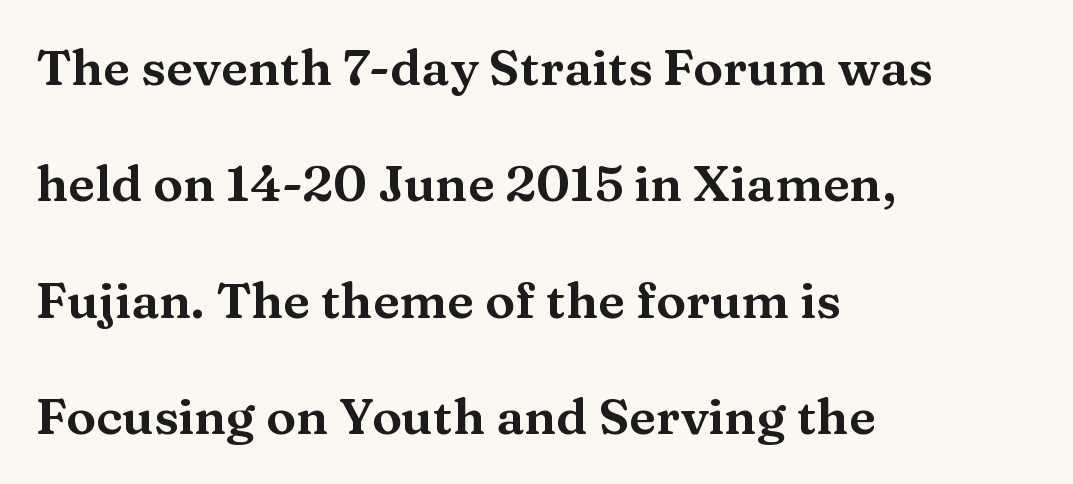
Vertical spacing — loose. Designer's note — italics off, roman on. Short note: letters normally spaced. The letters advance in unequal steps, a hallmark of proportional type. The paragraph has a hard left edge and a soft right edge. The zone under the glyphs is completely vacant.
